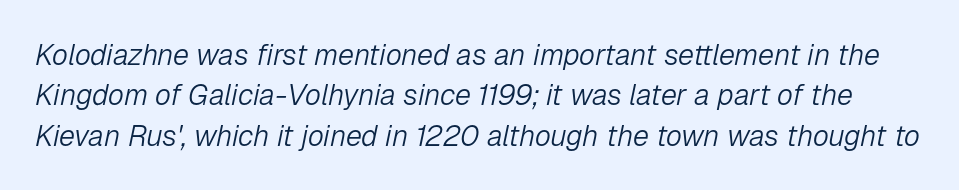
The image shows 29 px light type, italic (leaning right); set normal line spacing (1.39x), normal letter spacing, not underlined; low stroke contrast and a medium x-height.
